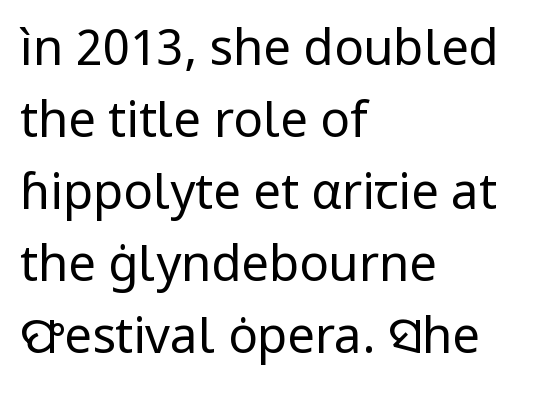
{"serif": "no", "italic": "no", "bold": "no", "weight": "regular", "width": "normal", "stroke_contrast": "low", "x_height": "medium", "monospaced": "no", "underline": "no", "align": "left", "line_spacing": "normal", "line_spacing_ratio": 1.47, "letter_spacing": "normal", "letter_spacing_em": 0.0, "glyph_px": 49}
